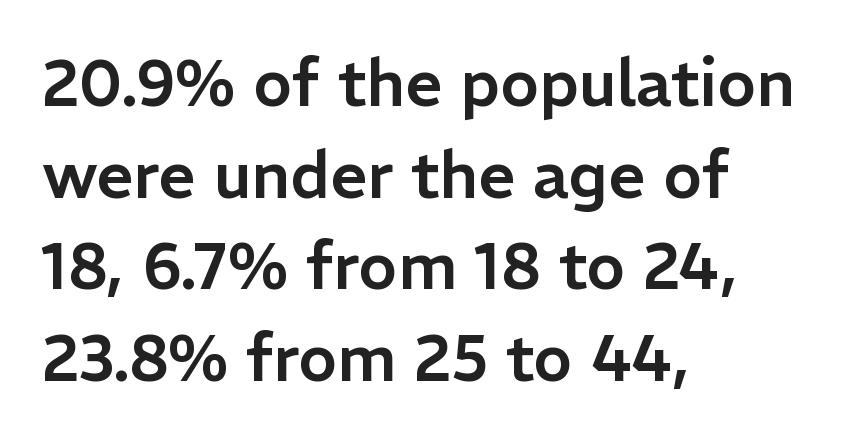
Q: Is the text italic (slanted)? A: No, it is upright.
Q: Is the typeface a serif or a sans-serif typeface? A: Sans-serif.
Q: Is the text underlined? A: No.
Q: How is the paragraph aligned? A: Left-aligned.
Q: Is the spacing between letters normal or unusually wide? A: Normal.
Q: Is the spacing between lines tight, normal or loose? A: Normal.
Q: Width (condensed, normal, or wide)? A: Normal.
Q: Stroke contrast? A: Low.
Q: x-height? A: Medium.
Q: Monospaced? A: No.
